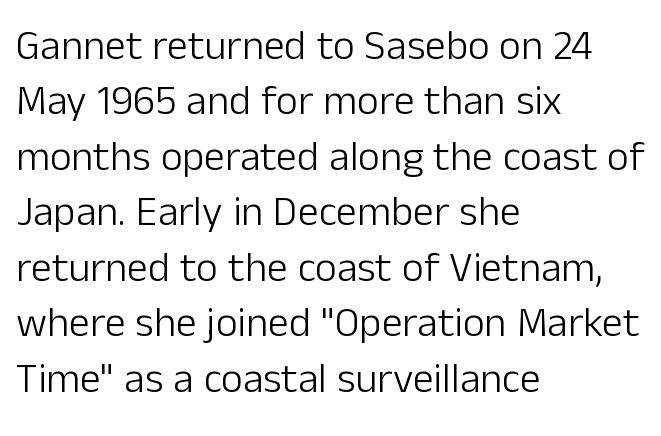
Rendered with straight, roman letterforms. The lines sit at an ordinary, default distance from one another. No word sits above an underline. Compared with typical body copy, the letter spacing here is the same. The weight tops out at a normal text grade.
